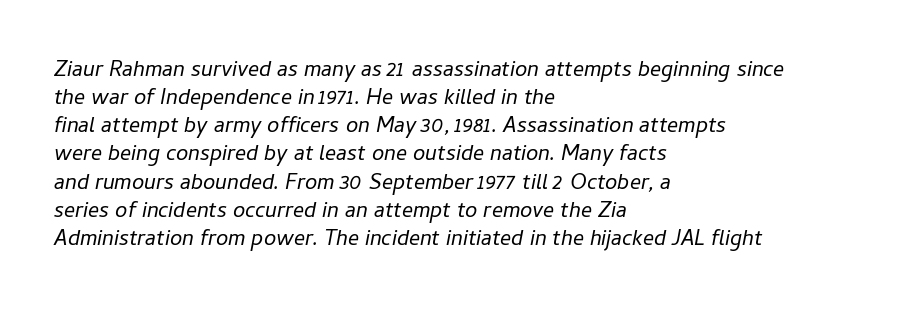
The image shows 22 px text type, italic (leaning right); set left-aligned, normal line spacing (1.28x), normal letter spacing, not underlined.
